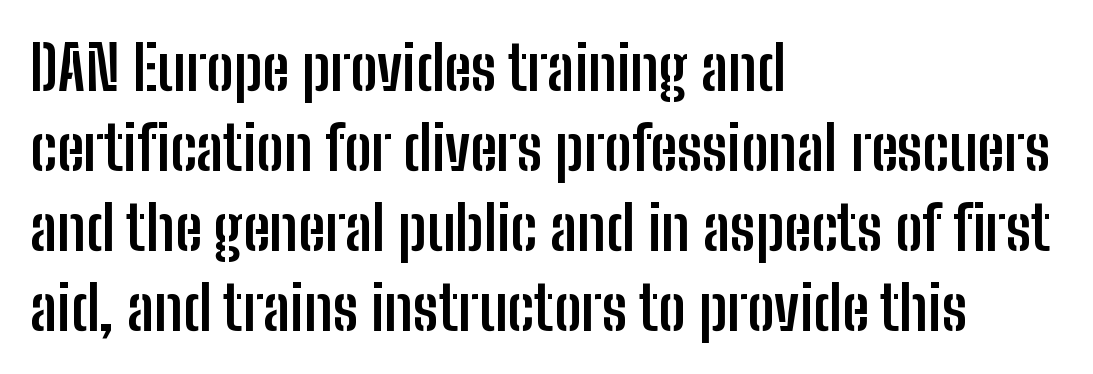
{"serif": "no", "italic": "no", "bold": "yes", "weight": "semibold", "width": "condensed", "stroke_contrast": "low", "x_height": "medium", "monospaced": "no", "underline": "no", "align": "left", "line_spacing": "normal", "line_spacing_ratio": 1.31, "letter_spacing": "normal", "letter_spacing_em": 0.0, "glyph_px": 61}
